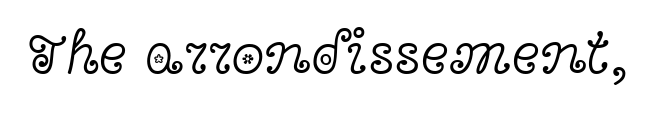
{"serif": "yes", "italic": "no", "bold": "no", "weight": "light", "width": "wide", "x_height": "medium", "monospaced": "no", "underline": "no", "letter_spacing": "normal", "letter_spacing_em": 0.0, "glyph_px": 60}
